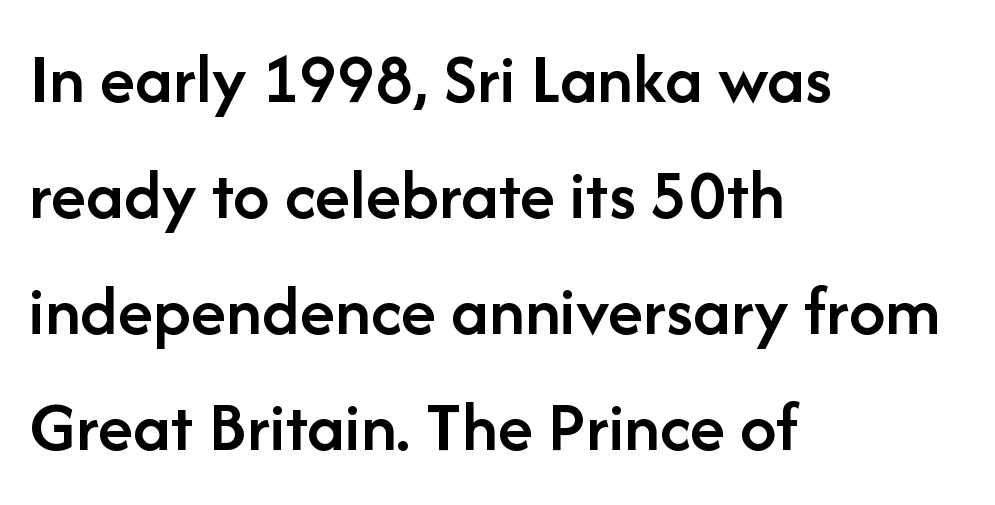
Q: Is the text bold? A: Semi-bold.
Q: Is the text italic (slanted)? A: No, it is upright.
Q: Is the typeface a serif or a sans-serif typeface? A: Sans-serif.
Q: Is the text underlined? A: No.
Q: How is the paragraph aligned? A: Left-aligned.
Q: Is the spacing between letters normal or unusually wide? A: Normal.
Q: Is the spacing between lines tight, normal or loose? A: Normal.
Q: Width (condensed, normal, or wide)? A: Normal.
Q: Stroke contrast? A: Low.
Q: x-height? A: Medium.
Q: Monospaced? A: No.
